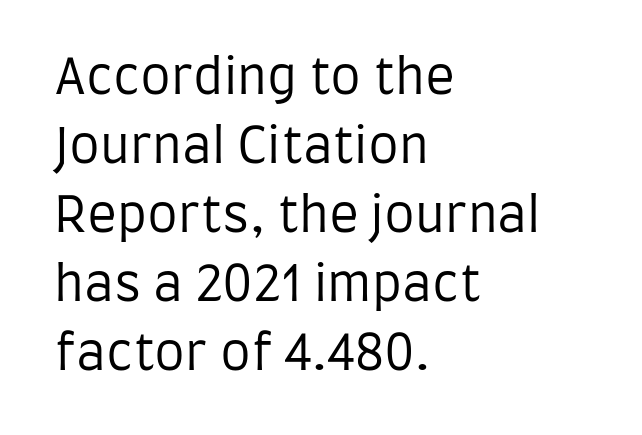
The image shows 49 px regular-weight, condensed sans-serif type, upright; set left-aligned, normal line spacing (1.41x), normal letter spacing, not underlined; low stroke contrast and a large x-height.
